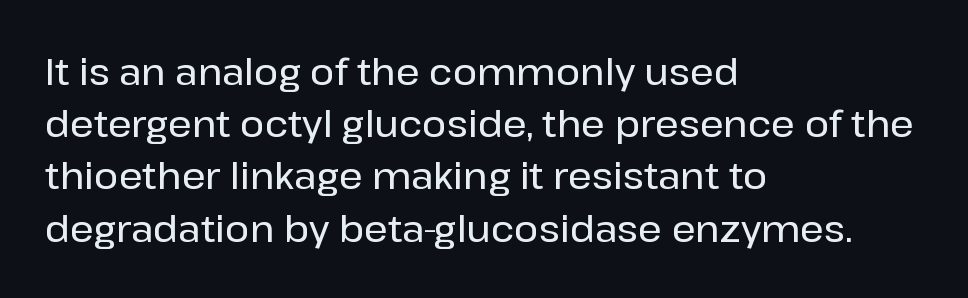
Q: Is the text italic (slanted)? A: No, it is upright.
Q: Is the typeface a serif or a sans-serif typeface? A: Sans-serif.
Q: Is the text underlined? A: No.
Q: How is the paragraph aligned? A: Left-aligned.
Q: Is the spacing between letters normal or unusually wide? A: Normal.
Q: Is the spacing between lines tight, normal or loose? A: Normal.
Q: Width (condensed, normal, or wide)? A: Normal.
Q: Stroke contrast? A: Low.
Q: x-height? A: Medium.
Q: Monospaced? A: No.
